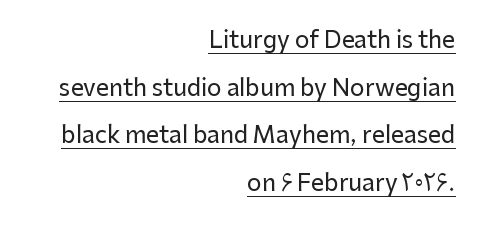
Q: Is the text italic (slanted)? A: No, it is upright.
Q: Is the text underlined? A: Yes.
Q: How is the paragraph aligned? A: Right-aligned.
Q: Is the spacing between letters normal or unusually wide? A: Normal.
Q: Is the spacing between lines tight, normal or loose? A: Loose.
